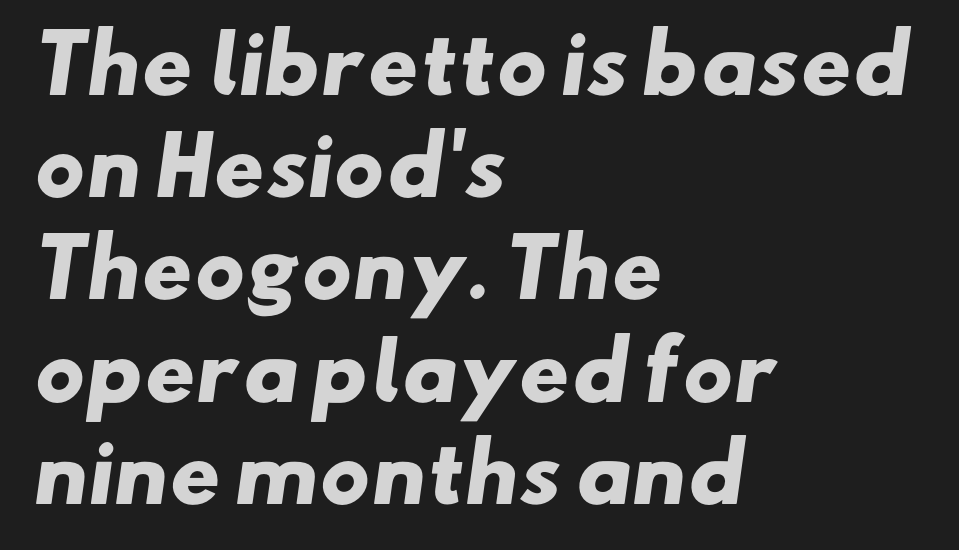
Q: Is the text bold? A: Yes.
Q: Is the typeface a serif or a sans-serif typeface? A: Sans-serif.
Q: Is the text underlined? A: No.
Q: How is the paragraph aligned? A: Left-aligned.
Q: Is the spacing between letters normal or unusually wide? A: Normal.
Q: Is the spacing between lines tight, normal or loose? A: Normal.
Q: Width (condensed, normal, or wide)? A: Wide.
Q: Stroke contrast? A: Low.
Q: x-height? A: Small.
Q: Monospaced? A: No.
